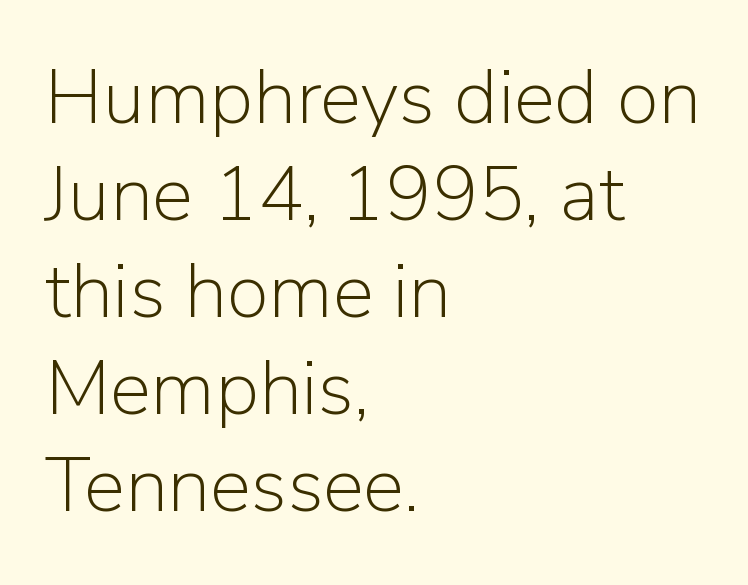
Q: Is the text bold? A: No.
Q: Is the text italic (slanted)? A: No, it is upright.
Q: Is the typeface a serif or a sans-serif typeface? A: Sans-serif.
Q: Is the text underlined? A: No.
Q: How is the paragraph aligned? A: Left-aligned.
Q: Is the spacing between letters normal or unusually wide? A: Normal.
Q: Is the spacing between lines tight, normal or loose? A: Normal.
Q: Width (condensed, normal, or wide)? A: Normal.
Q: Stroke contrast? A: Low.
Q: x-height? A: Medium.
Q: Monospaced? A: No.
